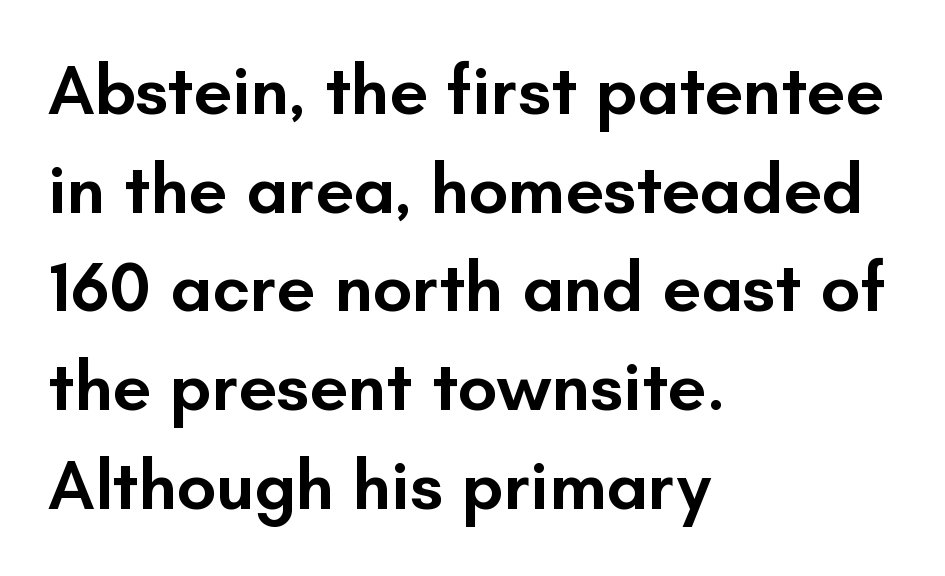
The designer left line spacing at the default. Honestly, the letter spacing is just normal — you wouldn't notice it. Every character sits straight up, as roman type does. Caption: semibold face, moderately heavy strokes. The typeface chosen for these lines omits serifs.
